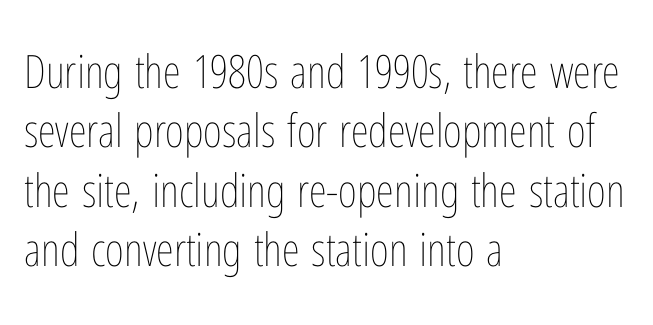
{"italic": "no", "bold": "no", "weight": "thin", "width": "condensed", "stroke_contrast": "low", "x_height": "medium", "monospaced": "no", "underline": "no", "align": "left", "line_spacing": "normal", "line_spacing_ratio": 1.29, "letter_spacing": "normal", "letter_spacing_em": 0.0, "glyph_px": 46}
